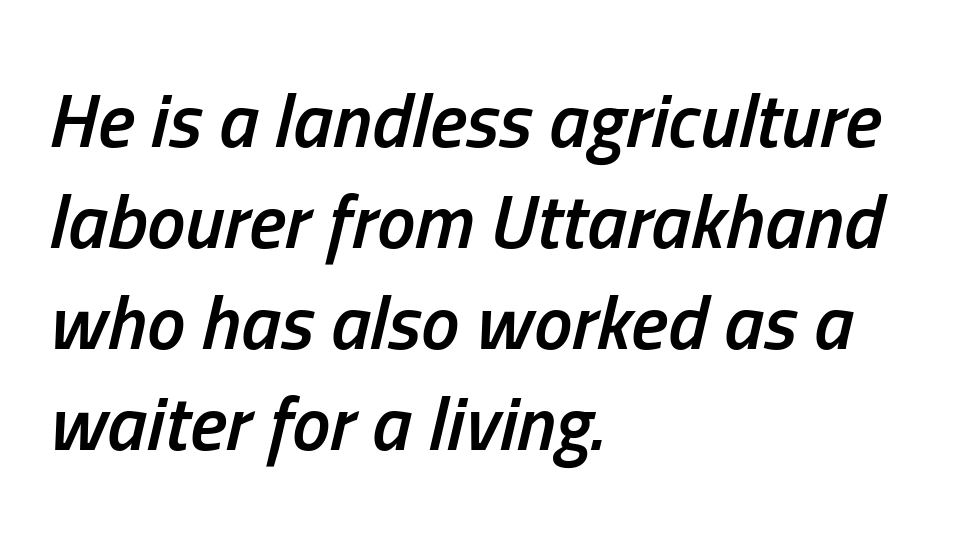
Q: Is the text bold? A: Semi-bold.
Q: Is the text italic (slanted)? A: Yes, it leans right by about 13 degrees.
Q: Is the text underlined? A: No.
Q: How is the paragraph aligned? A: Left-aligned.
Q: Is the spacing between letters normal or unusually wide? A: Normal.
Q: Is the spacing between lines tight, normal or loose? A: Normal.
Q: Width (condensed, normal, or wide)? A: Condensed.
Q: Stroke contrast? A: Low.
Q: x-height? A: Medium.
Q: Monospaced? A: No.
